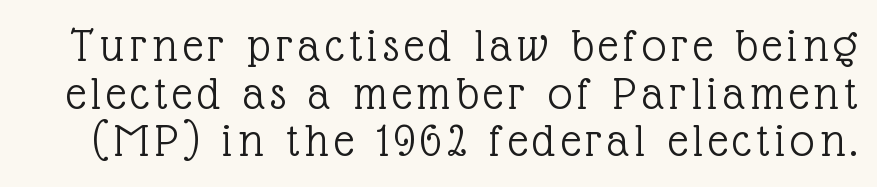
Q: Is the text bold? A: No.
Q: Is the text italic (slanted)? A: No, it is upright.
Q: Is the typeface a serif or a sans-serif typeface? A: Serif.
Q: Is the text underlined? A: No.
Q: Is the spacing between lines tight, normal or loose? A: Tight.
Q: Width (condensed, normal, or wide)? A: Normal.
Q: x-height? A: Medium.
Q: Monospaced? A: No.
